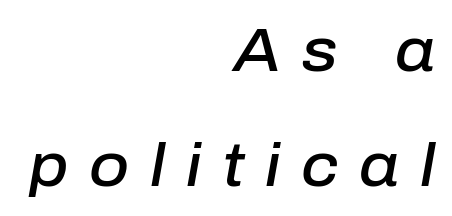
Q: Is the text bold? A: Semi-bold.
Q: Is the text italic (slanted)? A: Yes, it leans right by about 10 degrees.
Q: Is the text underlined? A: No.
Q: How is the paragraph aligned? A: Right-aligned.
Q: Is the spacing between letters normal or unusually wide? A: Unusually wide.
Q: Width (condensed, normal, or wide)? A: Normal.
Q: Stroke contrast? A: Low.
Q: x-height? A: Medium.
Q: Monospaced? A: No.
